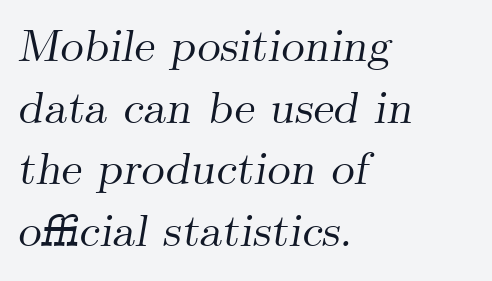
Standard letterfit; no display-style spreading of the glyphs. Font category for this specimen: serif. The words here are not underlined. Every character sits at an angle, as italics do. Notice how descenders clear the ascenders below comfortably — that's standard leading. The face used here is proportionally spaced, like ordinary book or web type.
